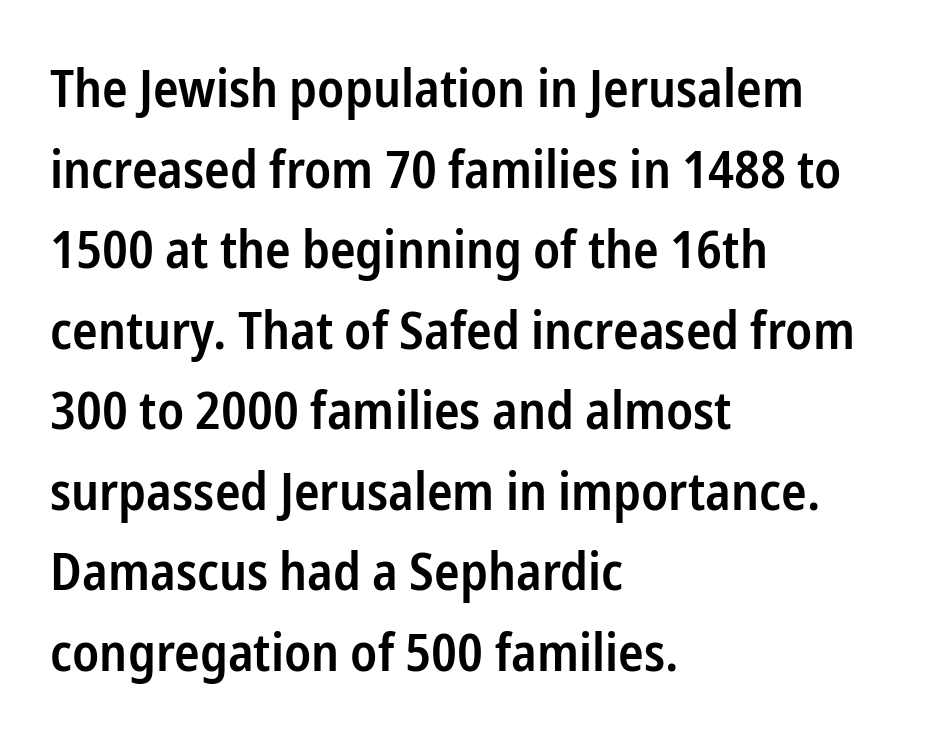
A classic flush-left, rag-right setting is used for this passage. Nope, no serifs anywhere on these letters. Words float on clear page, feet unadorned. If you measured baseline to baseline, you'd find a middling distance.
